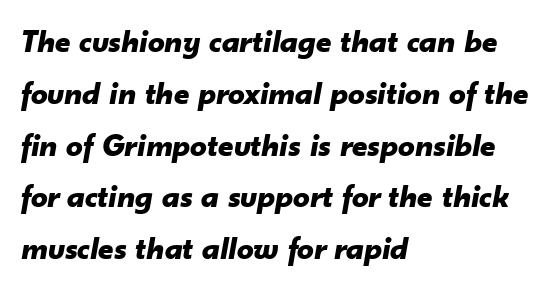
{"italic": "yes", "lean": "right", "slant_degrees": 10, "bold": "yes", "weight": "bold", "width": "normal", "stroke_contrast": "low", "x_height": "small", "monospaced": "no", "underline": "no", "align": "left", "line_spacing": "normal", "line_spacing_ratio": 1.57, "letter_spacing": "normal", "letter_spacing_em": 0.0, "glyph_px": 33}
